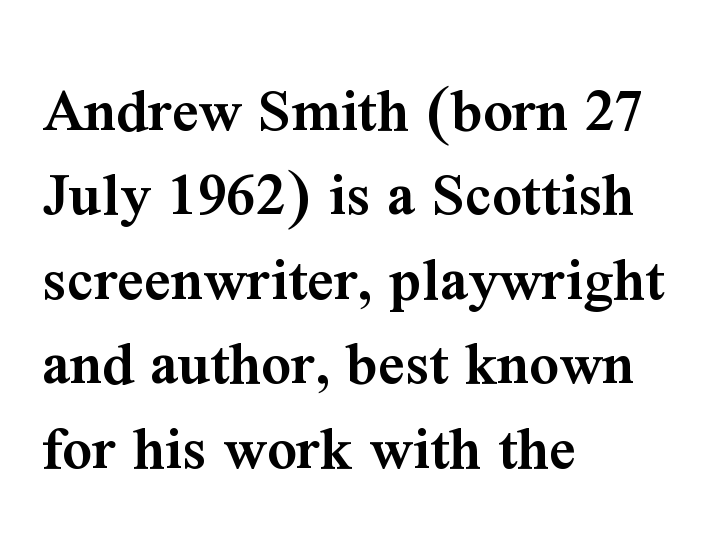
The rendering uses natural spacing where letterforms have individual widths. The space between consecutive lines is moderate. Upright lettering throughout. Unmarked baselines from the first word to the last.
